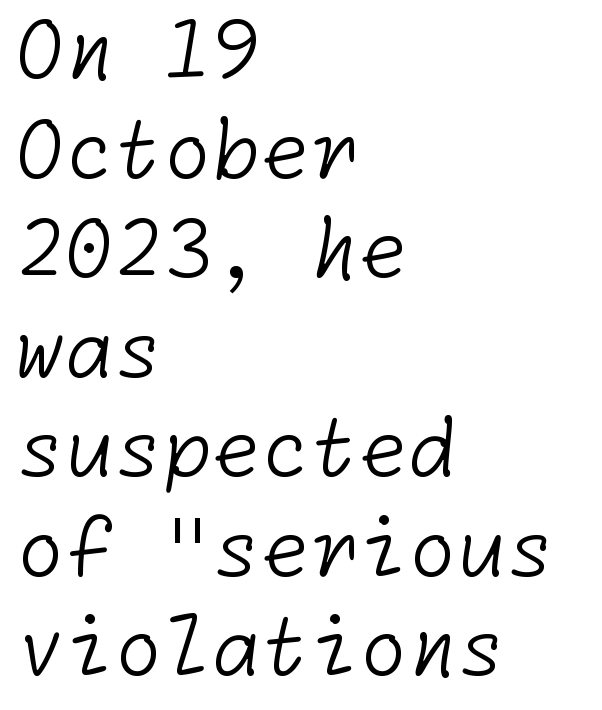
Compared with typical paragraphs, the rows here are spaced about the same. The specimen omits any rule beneath the text block's lines. I'd call this a sans setting — the letters go barefoot. The letters look calm and open, with moderate or lighter stems. If you drew a ruler down the left edge, every line would touch it.
